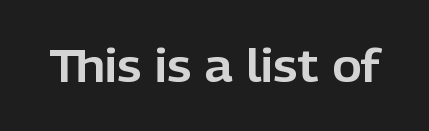
Examine the stroke ends and you'll find no serifs. The letters sit at their default tracking, neither squeezed nor spread. A typesetter would call this proportional, since set widths differ per character. Vertical strokes here are truly vertical. Underlining? Definitely not there.
